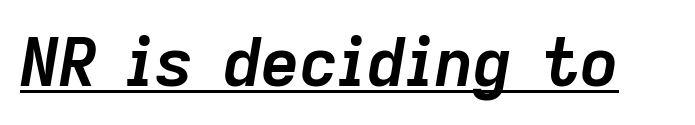
{"italic": "yes", "lean": "right", "slant_degrees": 9, "bold": "yes", "weight": "semibold", "width": "normal", "stroke_contrast": "low", "x_height": "medium", "monospaced": "no", "underline": "yes", "letter_spacing": "normal", "letter_spacing_em": 0.0, "glyph_px": 67}
